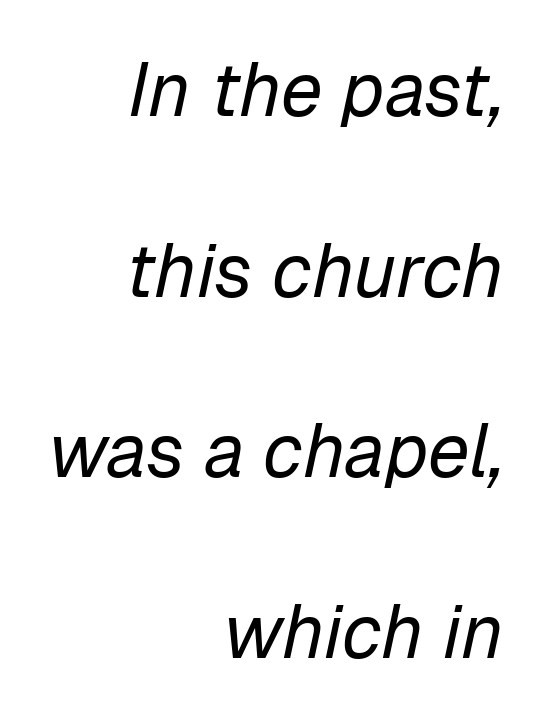
The paragraph shown leans on its right margin. Interline gaps are noticeably wide in this sample. The letterforms sit shoulder to shoulder at normal distance. No word sits above an underline. Every character sits at an angle, as italics do. Is this a heavy cut? Hardly; it is regular or lighter.
